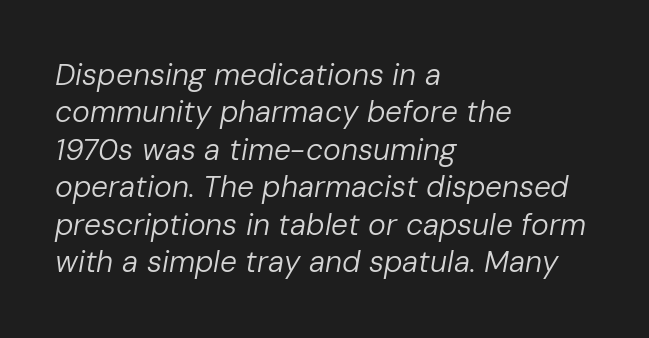
Q: Is the text bold? A: No.
Q: Is the text italic (slanted)? A: Yes, it leans right by about 10 degrees.
Q: Is the text underlined? A: No.
Q: How is the paragraph aligned? A: Left-aligned.
Q: Is the spacing between letters normal or unusually wide? A: Normal.
Q: Is the spacing between lines tight, normal or loose? A: Normal.
Q: Width (condensed, normal, or wide)? A: Normal.
Q: Stroke contrast? A: Low.
Q: x-height? A: Medium.
Q: Monospaced? A: No.
